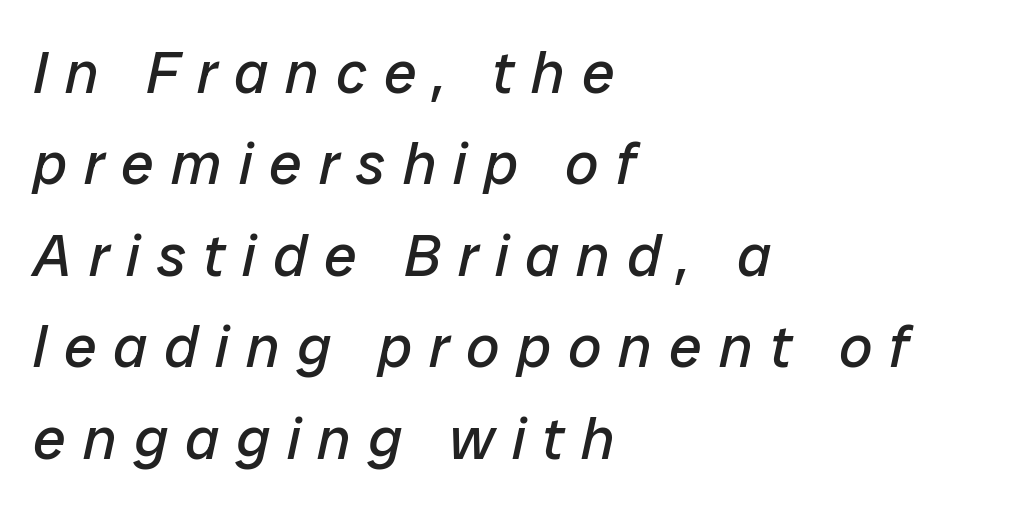
One glance says typical: line gaps are just what's usual. An italicized treatment has been applied to the whole sample. A student would call this left alignment; a typographer would say flush left, rag right. Only glyphs here, with clear space below each row.
